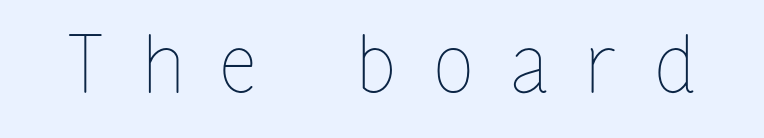
A bare baseline throughout the passage. Stems and bowls with no extra thickness — not bold. This is the regular roman posture of the typeface. The passage shown is typed in a proportional face where columns would drift. Tracking here is generous; glyphs stand well apart from one another.
